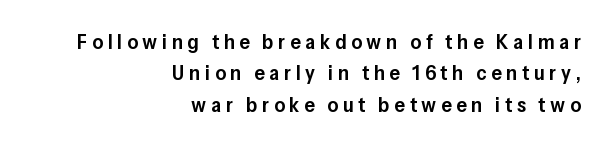
The rendering inserts visible extra space after every character. This rendering features lettering with no underline. As a designer I'd log this as weight 600, semibold. The specimen reads as upright at a glance.
